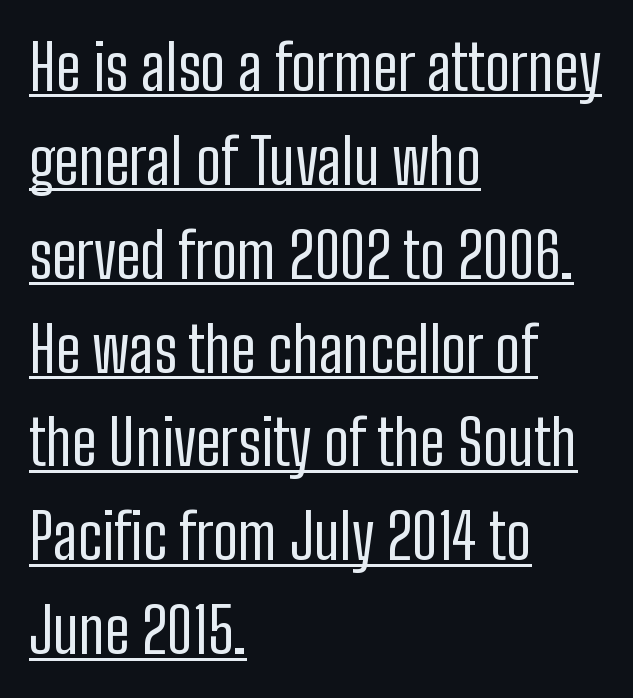
Q: Is the text bold? A: No.
Q: Is the text italic (slanted)? A: No, it is upright.
Q: Is the typeface a serif or a sans-serif typeface? A: Sans-serif.
Q: Is the text underlined? A: Yes.
Q: How is the paragraph aligned? A: Left-aligned.
Q: Is the spacing between letters normal or unusually wide? A: Normal.
Q: Is the spacing between lines tight, normal or loose? A: Normal.
Q: Width (condensed, normal, or wide)? A: Condensed.
Q: Stroke contrast? A: Low.
Q: x-height? A: Medium.
Q: Monospaced? A: No.
